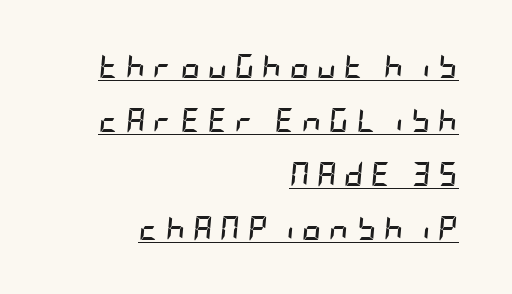
{"italic": "yes", "lean": "right", "slant_degrees": 5, "bold": "yes", "underline": "yes", "align": "right", "line_spacing": "loose", "line_spacing_ratio": 2.25, "letter_spacing": "wide", "letter_spacing_em": 0.32, "glyph_px": 24}
